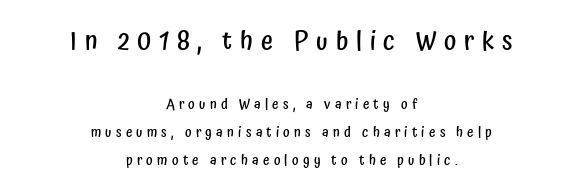
The image shows 26 px text type, upright; set centered, loose line spacing (2.01x), unusually wide letter spacing (+0.3 em), not underlined; the first (top) block is 1.86x larger.
